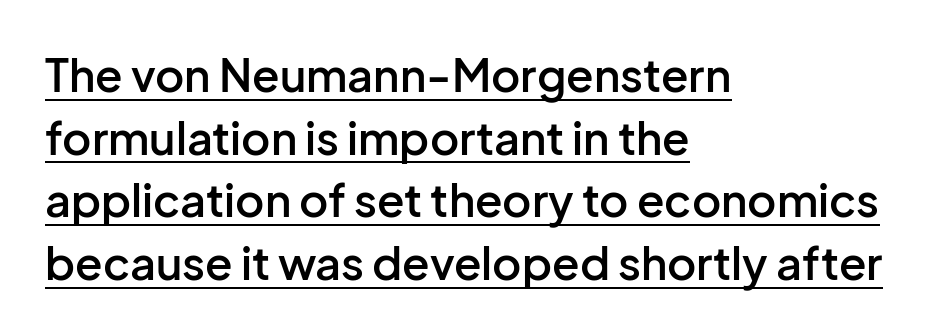
{"serif": "no", "italic": "no", "bold": "semi", "weight": "semibold", "width": "normal", "stroke_contrast": "low", "x_height": "medium", "monospaced": "no", "underline": "yes", "align": "left", "line_spacing": "normal", "line_spacing_ratio": 1.39, "letter_spacing": "normal", "letter_spacing_em": 0.0, "glyph_px": 45}
